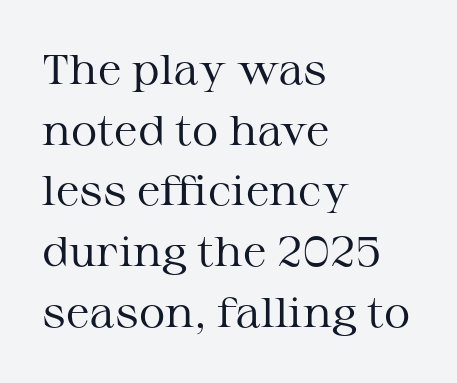
In CSS terms this would be text-align: left. The block of text has a typical density, with ordinary space between rows. In terms of letterform style, serifs are clearly present. Proportional: the letters do not fall into vertical columns. Any mark beneath the type? The region is blank.
